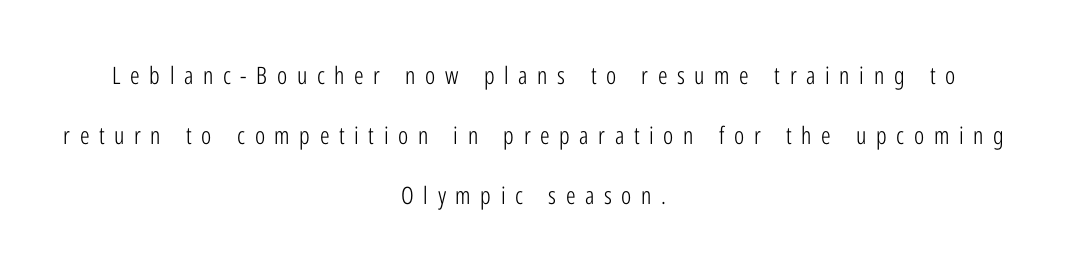
Vertical stems look standard width or narrower in stroke. The area under the type is left untouched. The passage is arranged like a title page — every line centered. Is the letter spacing exaggerated? Yes — the characters are pushed far apart. Summary of vertical rhythm: relaxed, with wide interline spacing.
